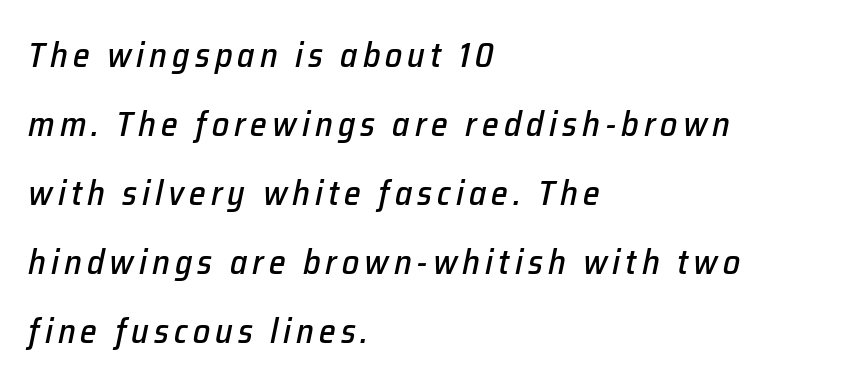
Unmarked baselines from the first word to the last. Is the block centered? No — it sits flush against the left margin. The designer dialed line spacing up above the default. These lines were composed using italics.
